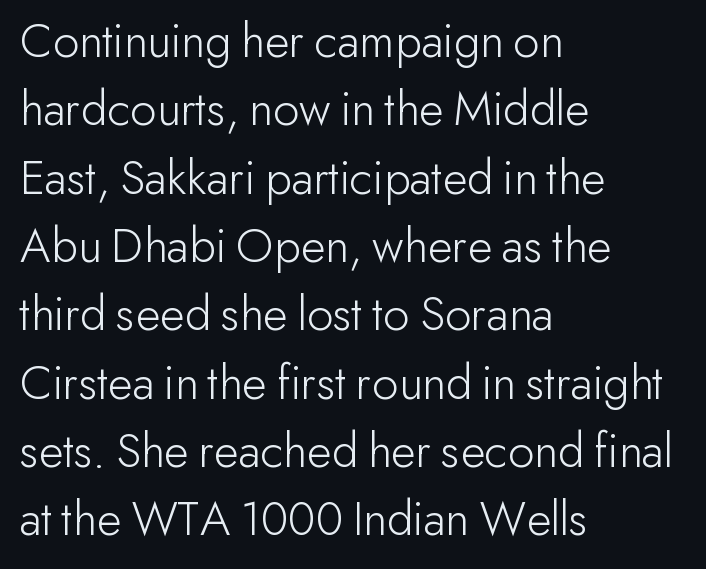
{"serif": "no", "italic": "no", "bold": "no", "weight": "light", "width": "normal", "stroke_contrast": "low", "x_height": "small", "monospaced": "no", "underline": "no", "align": "left", "line_spacing": "normal", "line_spacing_ratio": 1.34, "letter_spacing": "normal", "letter_spacing_em": 0.0, "glyph_px": 51}
